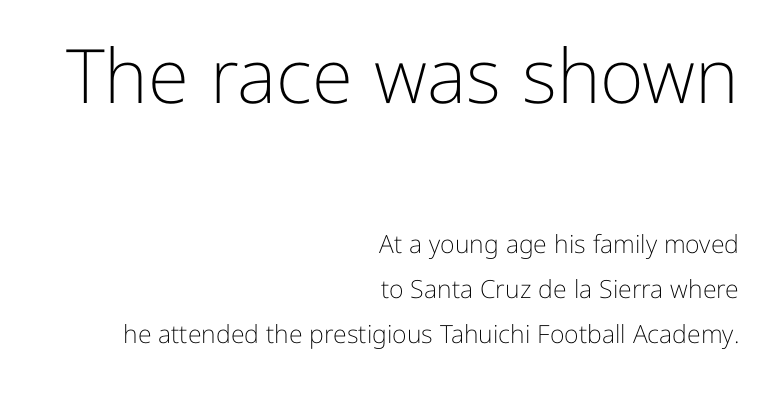
Q: Is the text bold? A: No.
Q: Is the text italic (slanted)? A: No, it is upright.
Q: Is the typeface a serif or a sans-serif typeface? A: Sans-serif.
Q: Is the text underlined? A: No.
Q: How is the paragraph aligned? A: Right-aligned.
Q: Is the spacing between letters normal or unusually wide? A: Normal.
Q: Which block of text is set in a larger size, the first (top) or the second (bottom)? A: The first (top) one.
Q: Width (condensed, normal, or wide)? A: Normal.
Q: Stroke contrast? A: Low.
Q: x-height? A: Medium.
Q: Monospaced? A: No.
